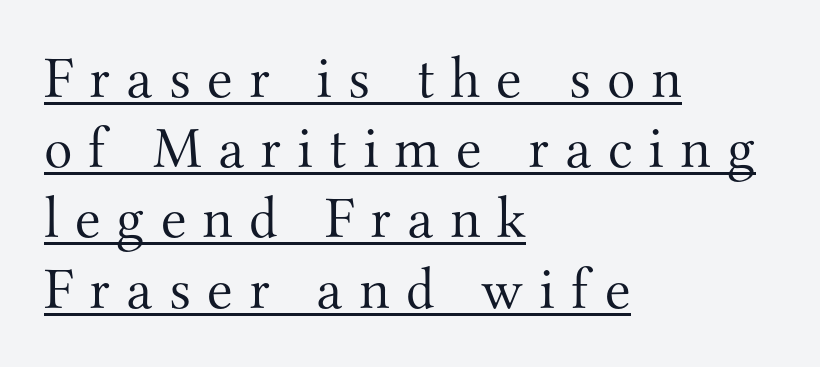
The image shows 59 px light serif type, upright; set left-aligned, line spacing 1.19x, unusually wide letter spacing (+0.27 em), underlined; medium stroke contrast and a small x-height.
